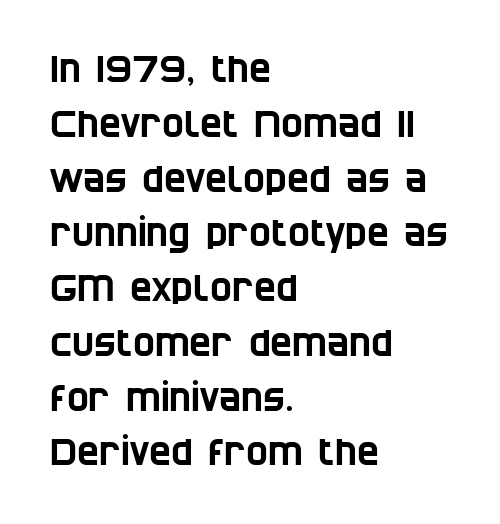
{"serif": "no", "width": "condensed", "stroke_contrast": "low", "x_height": "large", "monospaced": "no", "underline": "no", "align": "left", "line_spacing": "normal", "line_spacing_ratio": 1.48, "letter_spacing": "normal", "letter_spacing_em": 0.0, "glyph_px": 37}
